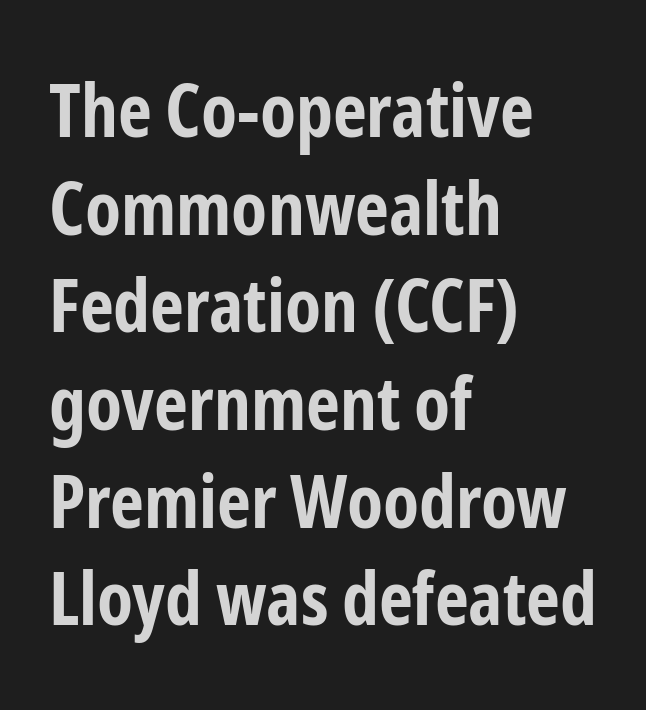
The image shows 74 px bold, condensed sans-serif type, upright; set left-aligned, normal line spacing (1.32x), normal letter spacing, not underlined; low stroke contrast and a medium x-height.
